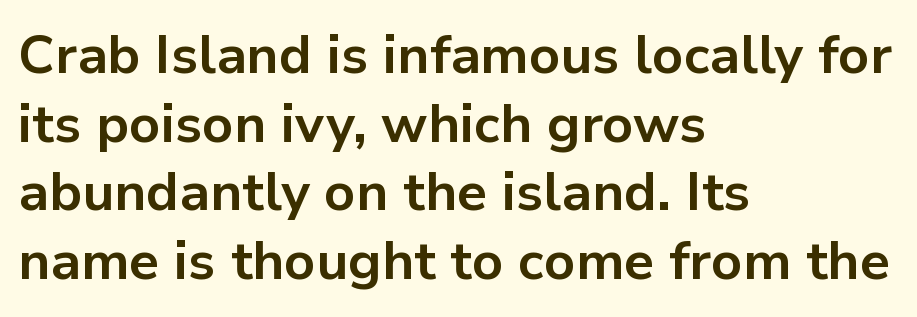
{"serif": "no", "italic": "no", "bold": "yes", "weight": "bold", "width": "normal", "stroke_contrast": "low", "x_height": "medium", "monospaced": "no", "underline": "no", "align": "left", "line_spacing": "normal", "line_spacing_ratio": 1.27, "letter_spacing": "normal", "letter_spacing_em": 0.0, "glyph_px": 54}
